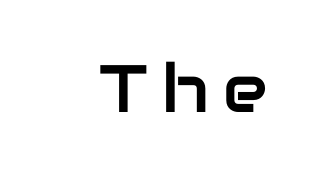
{"serif": "no", "italic": "no", "width": "normal", "stroke_contrast": "low", "x_height": "medium", "monospaced": "no", "underline": "no", "letter_spacing": "wide", "letter_spacing_em": 0.21, "glyph_px": 67}
